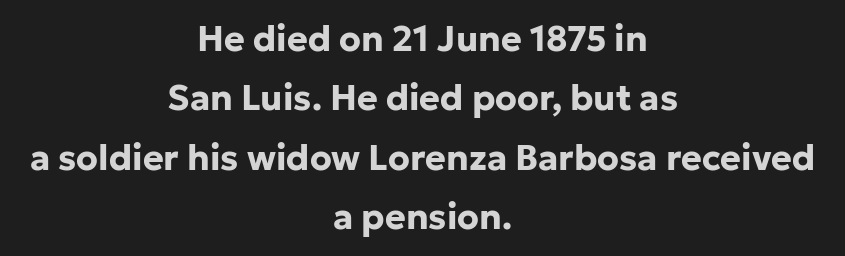
{"serif": "no", "italic": "no", "bold": "yes", "weight": "bold", "width": "normal", "stroke_contrast": "low", "x_height": "medium", "monospaced": "no", "underline": "no", "align": "center", "line_spacing": "normal", "line_spacing_ratio": 1.7, "letter_spacing": "normal", "letter_spacing_em": 0.0, "glyph_px": 35}
